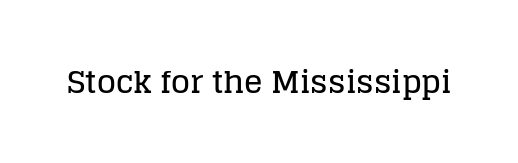
The image shows 31 px serif type, upright; set normal letter spacing, not underlined; low stroke contrast and a large x-height.
